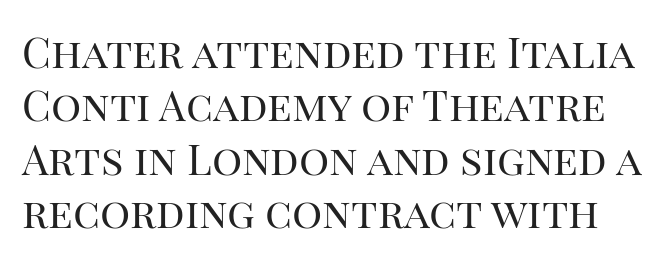
The image shows 42 px regular-weight serif type, upright; set normal line spacing (1.27x), normal letter spacing, not underlined; high stroke contrast and a large x-height.
